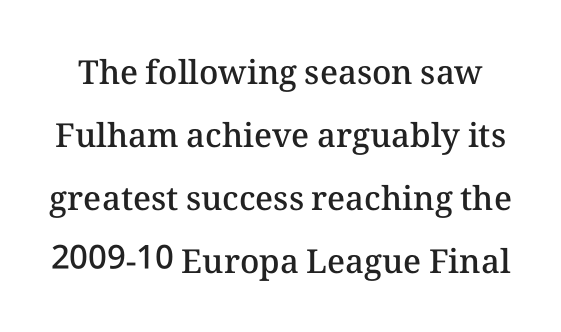
Quick note: not italic, upright. You could not count columns in this text — the font is proportionally spaced. Students, note that the glyphs here touch the page at normal intervals. In terms of weight, the rendering is demibold, just under bold. The strip under each line holds only bare page.
